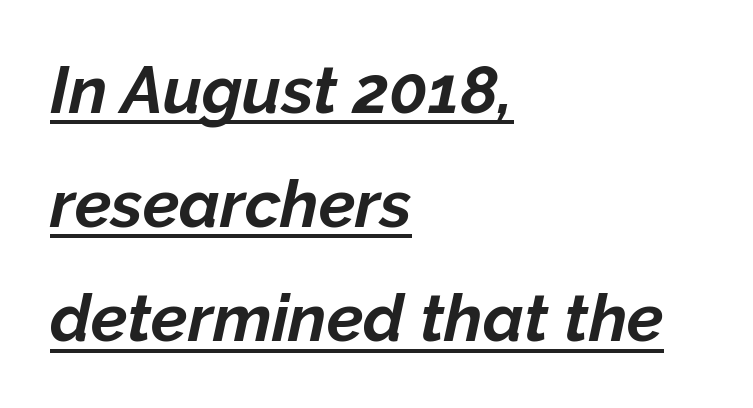
Q: Is the text bold? A: Yes.
Q: Is the text italic (slanted)? A: Yes, it leans right by about 12 degrees.
Q: Is the text underlined? A: Yes.
Q: How is the paragraph aligned? A: Left-aligned.
Q: Is the spacing between letters normal or unusually wide? A: Normal.
Q: Width (condensed, normal, or wide)? A: Normal.
Q: Stroke contrast? A: Low.
Q: x-height? A: Medium.
Q: Monospaced? A: No.
